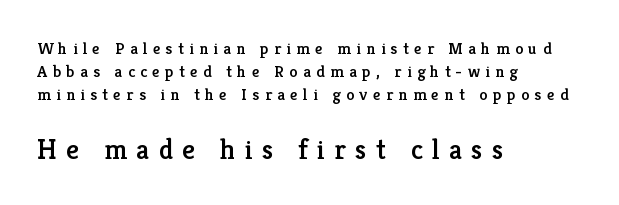
The image shows 29 px serif type, upright; set left-aligned, normal line spacing (1.36x), unusually wide letter spacing (+0.31 em), not underlined; the second (bottom) block is 1.71x larger; low stroke contrast and a medium x-height.
